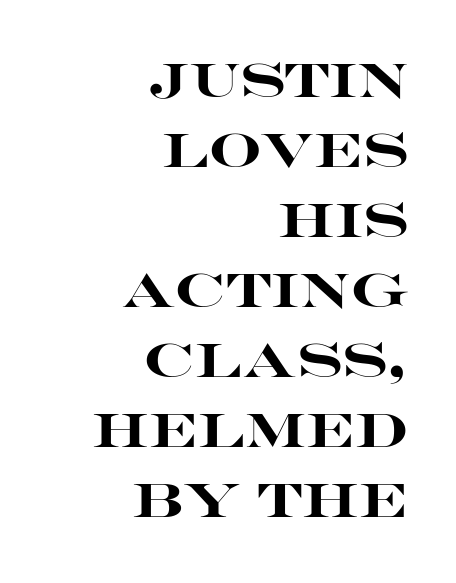
It's the straight-up-and-down kind of type. Leading matches the norm, producing a regular column. Looks like regular typesetting: each glyph gets only the width it needs. The rendering anchors every line to the right-hand side. The tracking reads as untouched default to a designer's eye.
